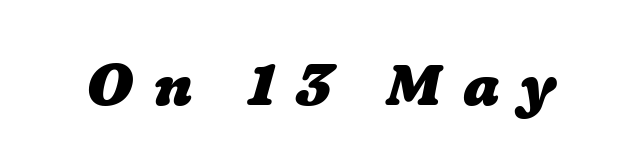
{"bold": "yes", "weight": "heavy", "width": "wide", "stroke_contrast": "low", "x_height": "medium", "monospaced": "no", "underline": "no", "letter_spacing": "wide", "letter_spacing_em": 0.37, "glyph_px": 58}
